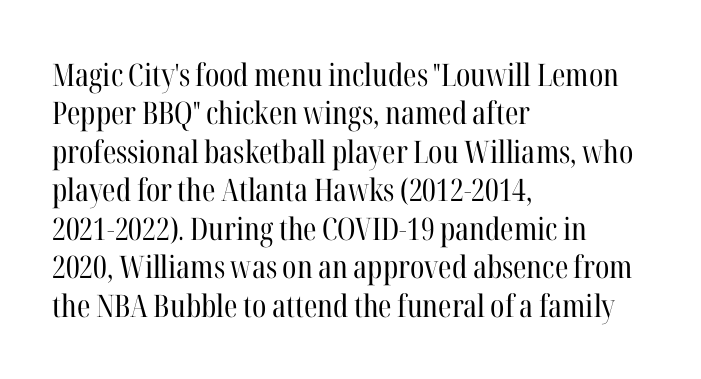
Q: Is the text bold? A: No.
Q: Is the text italic (slanted)? A: No, it is upright.
Q: Is the typeface a serif or a sans-serif typeface? A: Serif.
Q: Is the text underlined? A: No.
Q: How is the paragraph aligned? A: Left-aligned.
Q: Is the spacing between letters normal or unusually wide? A: Normal.
Q: Width (condensed, normal, or wide)? A: Condensed.
Q: Stroke contrast? A: High.
Q: x-height? A: Medium.
Q: Monospaced? A: No.
